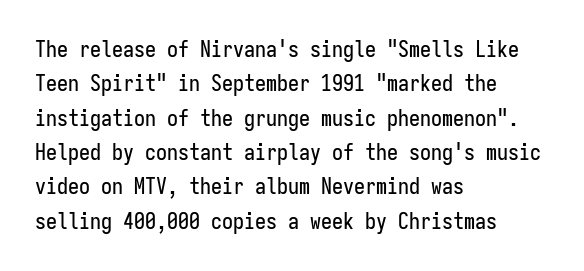
Teacher's note: observe the even left margin — that is flush-left alignment. The passage shown has conventional tracking throughout. It's the straight-up-and-down kind of type. The block of text has a typical density, with ordinary space between rows. The area under the type is left untouched.
